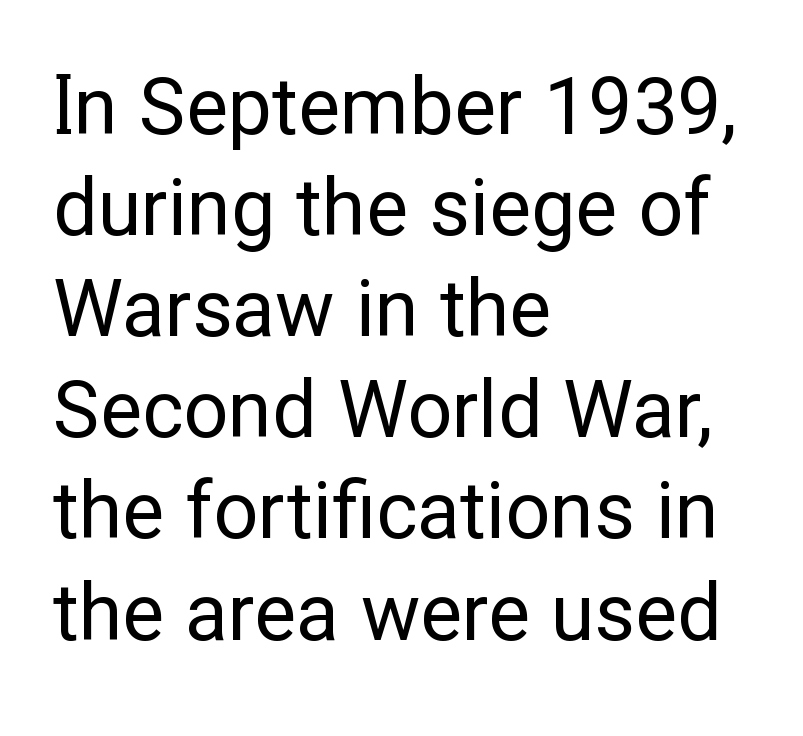
Q: Is the text bold? A: No.
Q: Is the text italic (slanted)? A: No, it is upright.
Q: Is the typeface a serif or a sans-serif typeface? A: Sans-serif.
Q: Is the text underlined? A: No.
Q: How is the paragraph aligned? A: Left-aligned.
Q: Is the spacing between letters normal or unusually wide? A: Normal.
Q: Is the spacing between lines tight, normal or loose? A: Normal.
Q: Width (condensed, normal, or wide)? A: Normal.
Q: Stroke contrast? A: Low.
Q: x-height? A: Medium.
Q: Monospaced? A: No.
